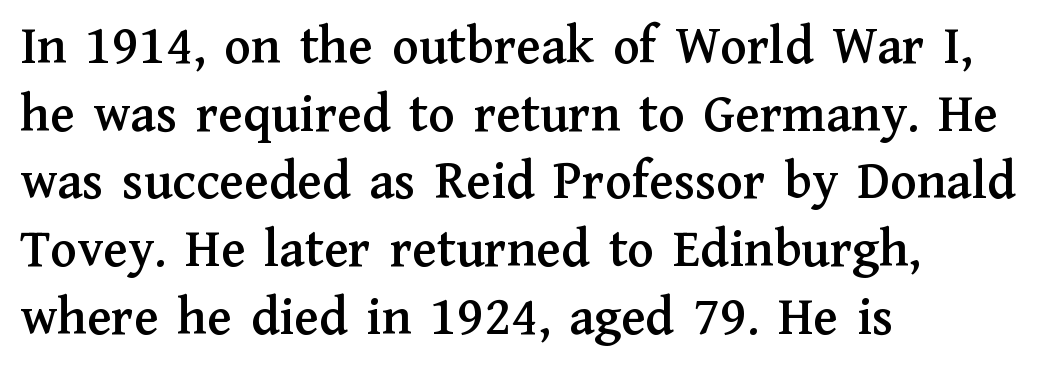
{"serif": "yes", "italic": "no", "width": "normal", "stroke_contrast": "medium", "x_height": "medium", "monospaced": "no", "underline": "no", "align": "left", "line_spacing_ratio": 1.23, "letter_spacing": "normal", "letter_spacing_em": 0.0, "glyph_px": 55}
